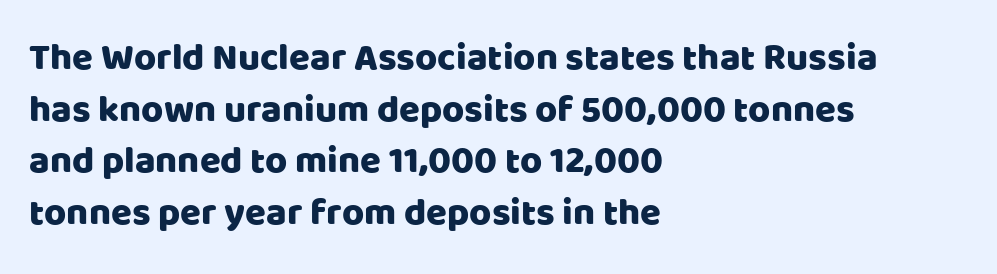
Honestly, the letter spacing is just normal — you wouldn't notice it. The text was rendered using a sans face with plain stroke endings. Evenly set lines give the paragraph a standard silhouette. A typesetter would mark this as roman, not italic.
